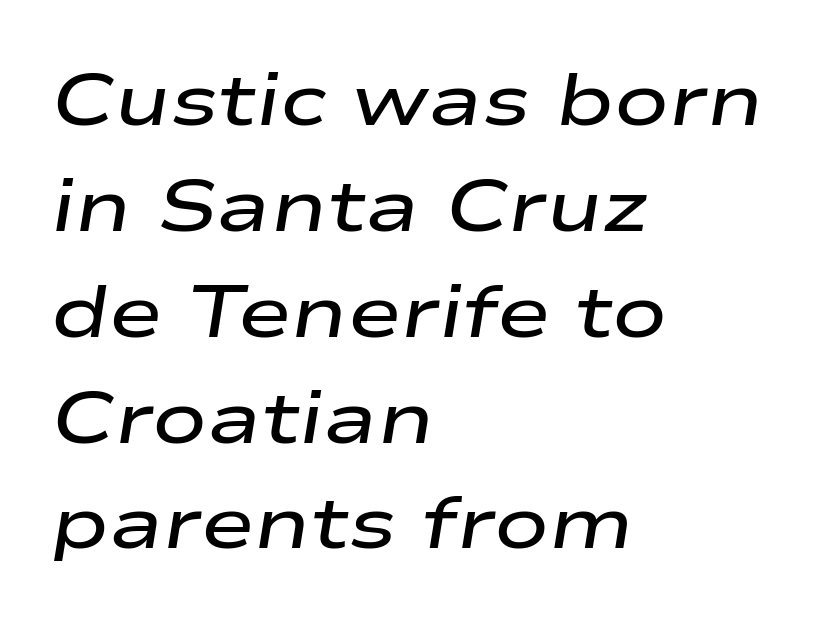
{"italic": "yes", "lean": "right", "slant_degrees": 9, "bold": "semi", "weight": "semibold", "width": "wide", "stroke_contrast": "low", "x_height": "medium", "monospaced": "no", "underline": "no", "align": "left", "line_spacing": "normal", "line_spacing_ratio": 1.45, "letter_spacing": "normal", "letter_spacing_em": 0.0, "glyph_px": 73}
